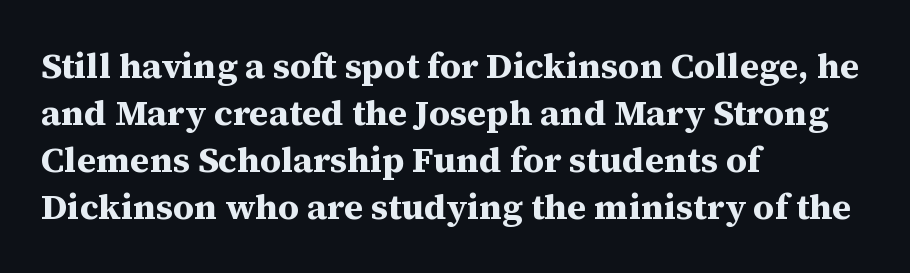
The image shows 36 px bold serif type, upright; set left-aligned, normal line spacing (1.31x), normal letter spacing, not underlined; medium stroke contrast and a medium x-height.
